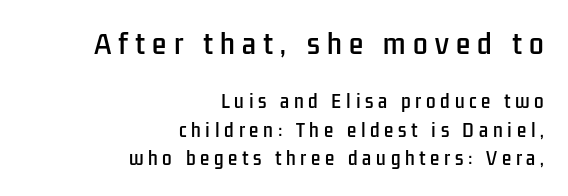
{"italic": "no", "underline": "no", "align": "right", "line_spacing": "normal", "line_spacing_ratio": 1.67, "letter_spacing": "wide", "letter_spacing_em": 0.28, "larger_block": "first", "size_ratio": 1.53, "glyph_px": 26}
